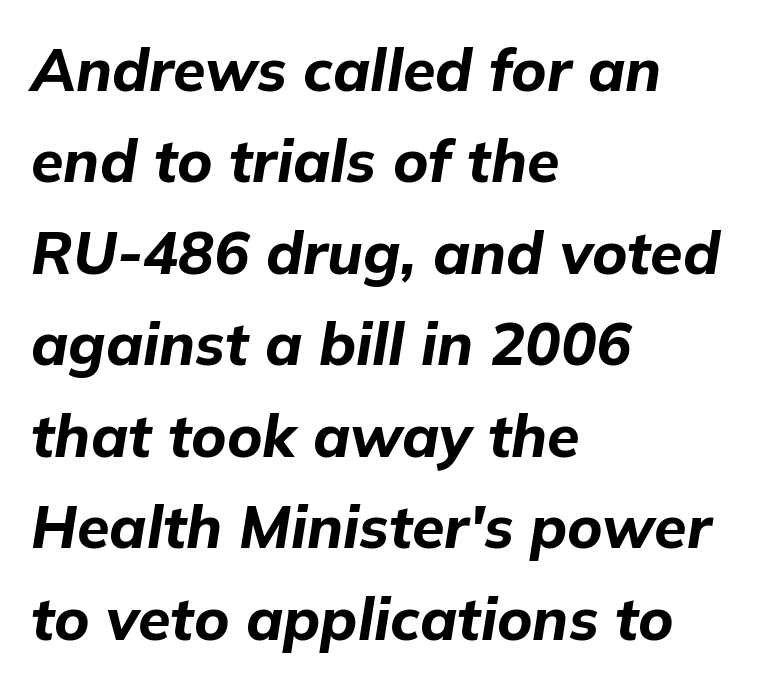
Students, this is bold: see how much ink each stroke carries. Here the designer chose a conventional face with non-uniform glyph widths. Every character sits at an angle, as italics do. Check under the words: just untouched page. Honestly, the letter spacing is just normal — you wouldn't notice it.
